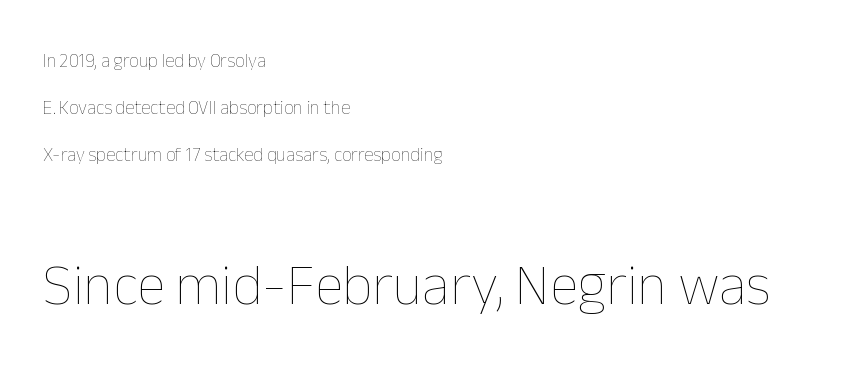
{"italic": "no", "bold": "no", "weight": "thin", "width": "normal", "stroke_contrast": "low", "x_height": "medium", "monospaced": "no", "underline": "no", "align": "left", "line_spacing": "loose", "line_spacing_ratio": 2.48, "letter_spacing": "normal", "letter_spacing_em": 0.0, "larger_block": "second", "size_ratio": 3.05, "glyph_px": 58}
